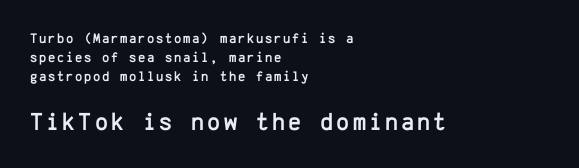
{"italic": "no", "underline": "no", "align": "left", "line_spacing": "normal", "line_spacing_ratio": 1.35, "larger_block": "second", "size_ratio": 1.79, "glyph_px": 25}
